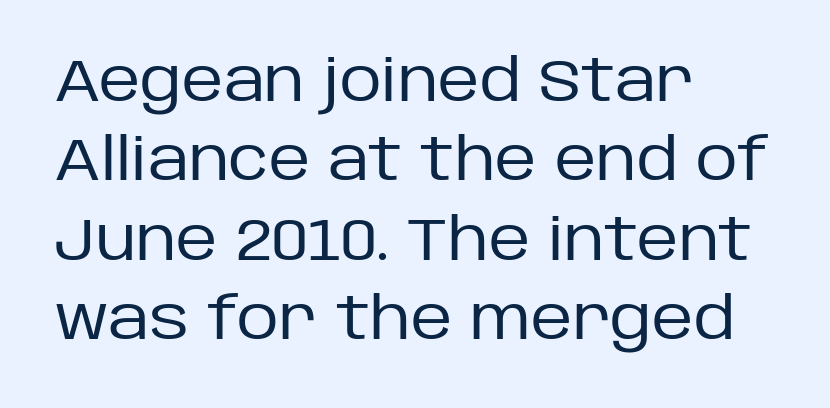
The characters are drawn with everyday or finer stroke widths. Look at the tracking — it's just the regular setting, nothing added. In terms of posture, this sample is upright. Each new line begins a customary step beneath the previous one.
